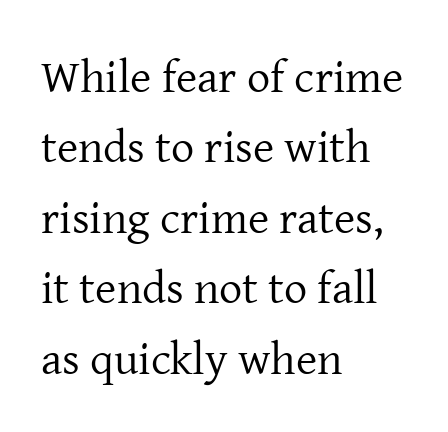
{"serif": "yes", "italic": "no", "bold": "no", "weight": "regular", "width": "normal", "stroke_contrast": "low", "x_height": "medium", "monospaced": "no", "underline": "no", "align": "left", "line_spacing": "normal", "line_spacing_ratio": 1.53, "letter_spacing": "normal", "letter_spacing_em": 0.0, "glyph_px": 46}
